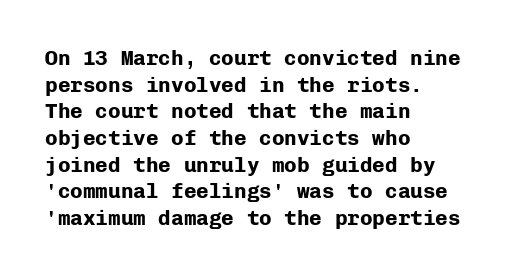
Q: Is the text bold? A: Yes.
Q: Is the text italic (slanted)? A: No, it is upright.
Q: Is the text underlined? A: No.
Q: How is the paragraph aligned? A: Left-aligned.
Q: Is the spacing between letters normal or unusually wide? A: Normal.
Q: Is the spacing between lines tight, normal or loose? A: Normal.
